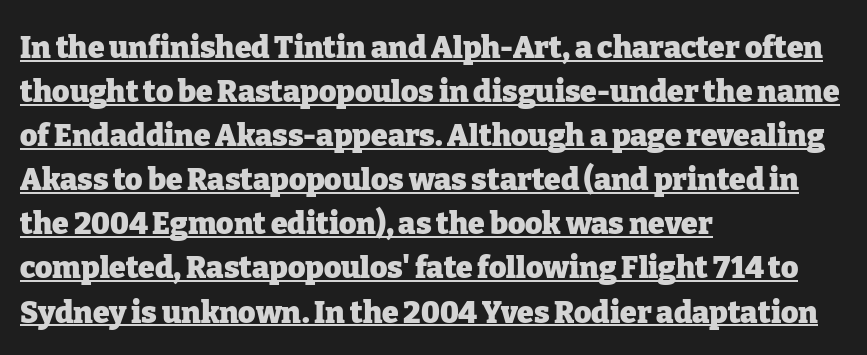
The image shows 30 px heavy serif type, upright; set left-aligned, normal line spacing (1.47x), normal letter spacing, underlined; low stroke contrast and a medium x-height.
